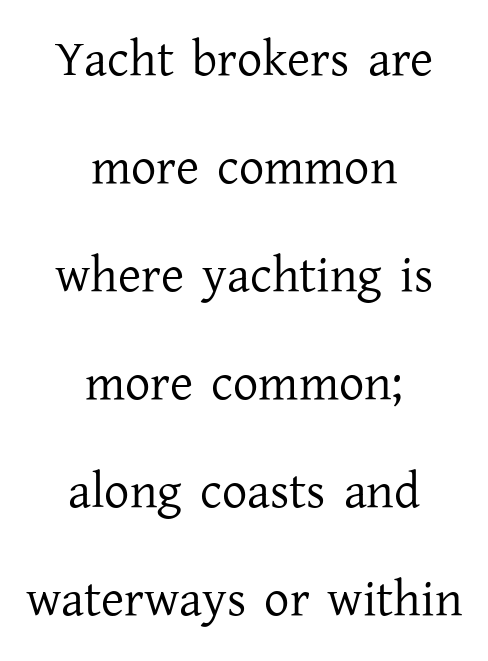
The image shows 50 px regular-weight serif type, upright; set centered, loose line spacing (2.16x), normal letter spacing, not underlined; low stroke contrast and a medium x-height.
